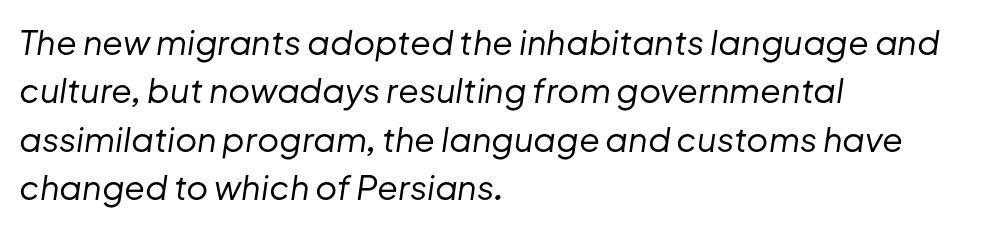
{"italic": "yes", "lean": "right", "slant_degrees": 8, "bold": "no", "weight": "regular", "width": "normal", "stroke_contrast": "low", "x_height": "medium", "monospaced": "no", "underline": "no", "align": "left", "line_spacing": "normal", "line_spacing_ratio": 1.42, "letter_spacing": "normal", "letter_spacing_em": 0.0, "glyph_px": 34}
